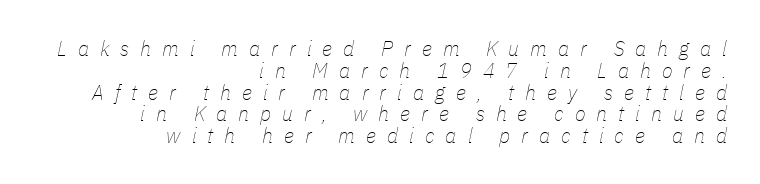
This sample is right-justified, so line beginnings fall wherever the words allow. The text carries the slant typical of an italic or oblique font. What stands out about the letter spacing? Its width — letters are far apart. The cut favours lightness, reaching ordinary text weight at its darkest. Each row of text sits above clean, open space.
